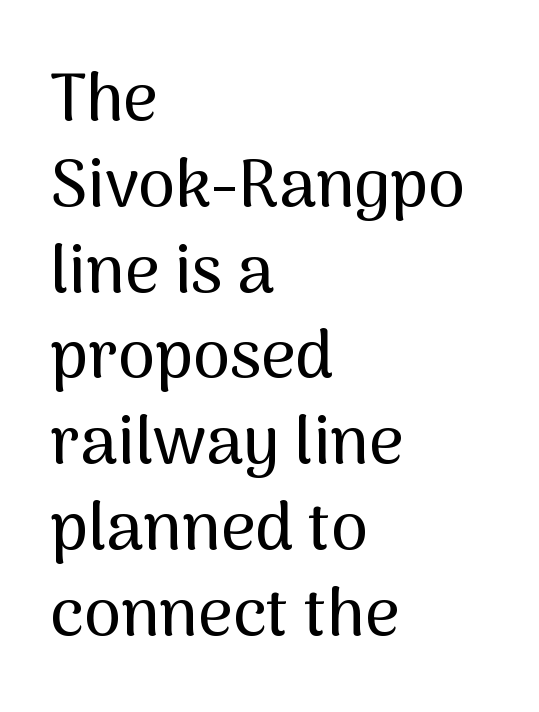
Q: Is the text italic (slanted)? A: No, it is upright.
Q: Is the typeface a serif or a sans-serif typeface? A: Sans-serif.
Q: Is the text underlined? A: No.
Q: How is the paragraph aligned? A: Left-aligned.
Q: Is the spacing between letters normal or unusually wide? A: Normal.
Q: Is the spacing between lines tight, normal or loose? A: Normal.
Q: Width (condensed, normal, or wide)? A: Normal.
Q: Stroke contrast? A: Medium.
Q: x-height? A: Medium.
Q: Monospaced? A: No.
